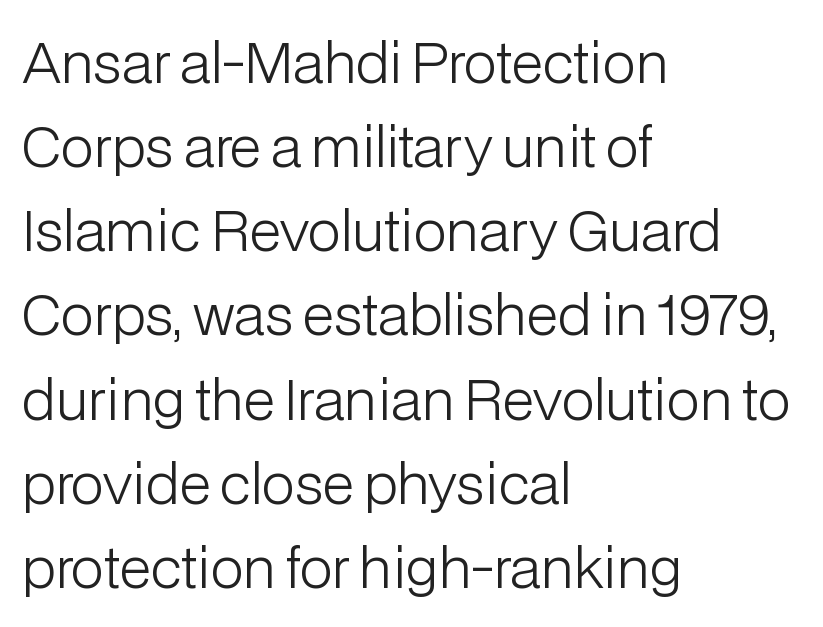
{"serif": "no", "italic": "no", "bold": "no", "weight": "light", "width": "normal", "stroke_contrast": "low", "x_height": "medium", "monospaced": "no", "underline": "no", "align": "left", "line_spacing": "normal", "line_spacing_ratio": 1.53, "letter_spacing": "normal", "letter_spacing_em": 0.0, "glyph_px": 55}
